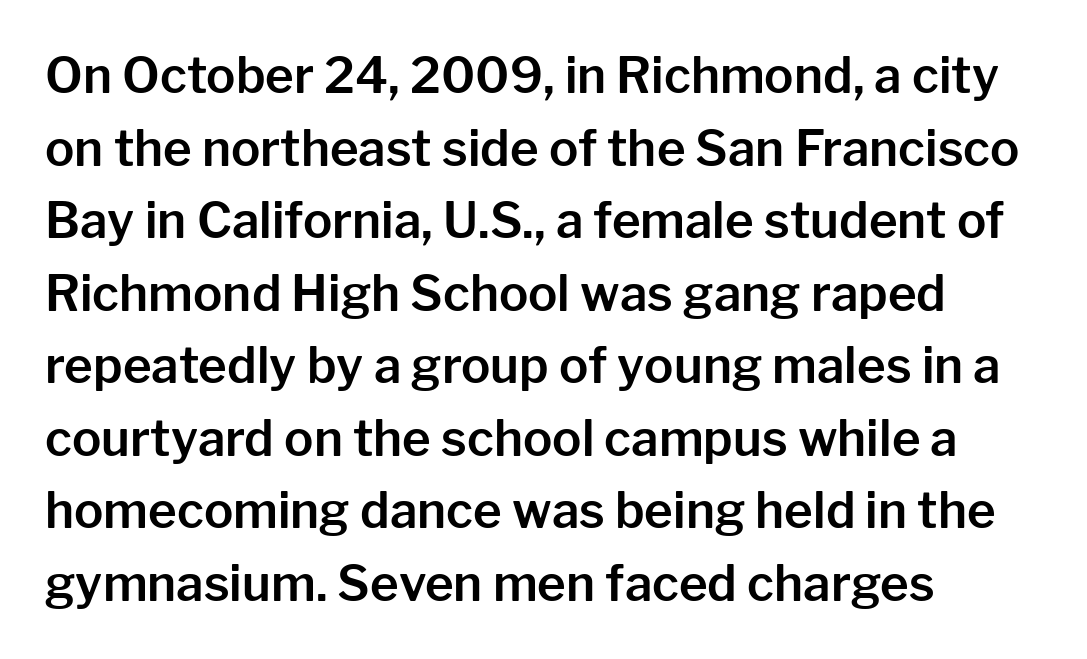
{"serif": "no", "italic": "no", "width": "normal", "stroke_contrast": "low", "x_height": "medium", "monospaced": "no", "underline": "no", "align": "left", "line_spacing": "normal", "line_spacing_ratio": 1.48, "letter_spacing": "normal", "letter_spacing_em": 0.0, "glyph_px": 49}
